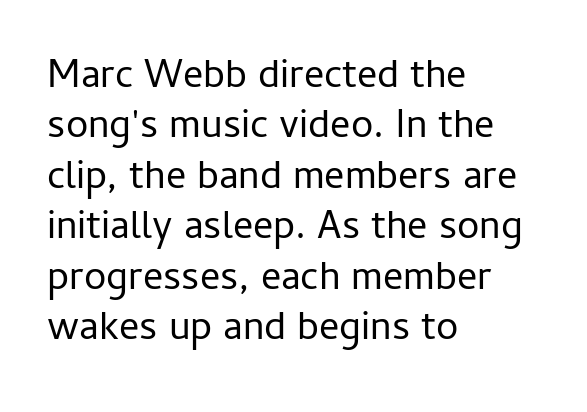
Q: Is the text bold? A: No.
Q: Is the text italic (slanted)? A: No, it is upright.
Q: Is the typeface a serif or a sans-serif typeface? A: Sans-serif.
Q: Is the text underlined? A: No.
Q: How is the paragraph aligned? A: Left-aligned.
Q: Is the spacing between letters normal or unusually wide? A: Normal.
Q: Is the spacing between lines tight, normal or loose? A: Normal.
Q: Width (condensed, normal, or wide)? A: Normal.
Q: Stroke contrast? A: Low.
Q: x-height? A: Medium.
Q: Monospaced? A: No.
